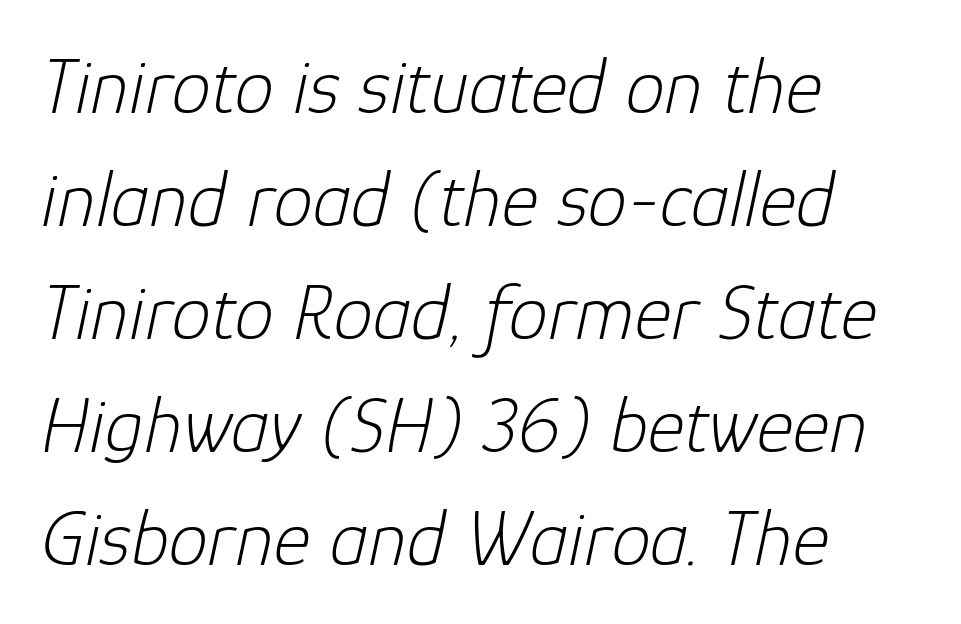
The image shows 79 px light type, italic (leaning right); set left-aligned, normal line spacing (1.43x), normal letter spacing, not underlined; low stroke contrast and a medium x-height.
